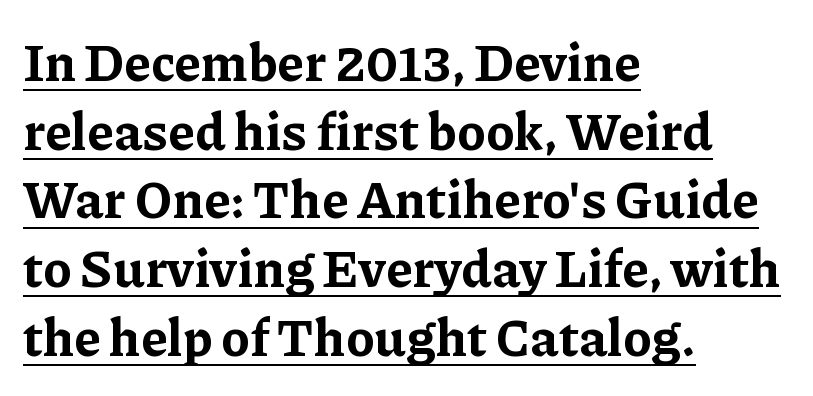
{"serif": "yes", "italic": "no", "bold": "yes", "weight": "bold", "width": "normal", "stroke_contrast": "low", "x_height": "medium", "monospaced": "no", "underline": "yes", "align": "left", "line_spacing": "normal", "line_spacing_ratio": 1.32, "letter_spacing": "normal", "letter_spacing_em": 0.0, "glyph_px": 52}
